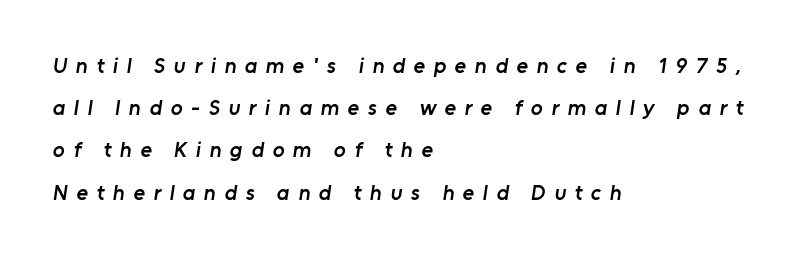
Q: Is the text bold? A: Semi-bold.
Q: Is the text underlined? A: No.
Q: How is the paragraph aligned? A: Left-aligned.
Q: Is the spacing between letters normal or unusually wide? A: Unusually wide.
Q: Is the spacing between lines tight, normal or loose? A: Loose.
